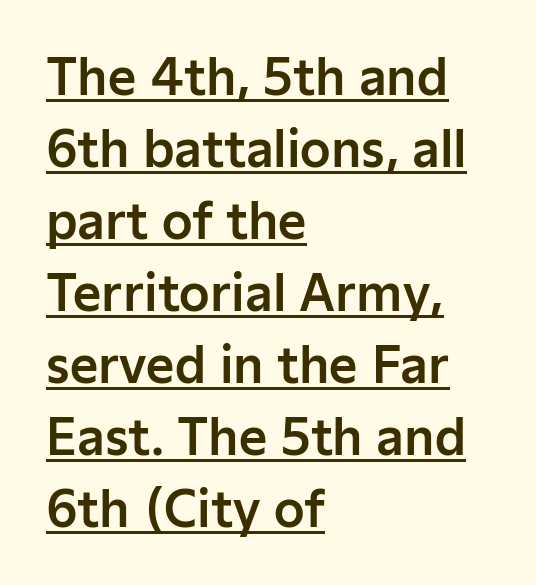
The image shows 49 px sans-serif type, upright; set left-aligned, normal line spacing (1.47x), normal letter spacing, underlined; low stroke contrast and a medium x-height.
